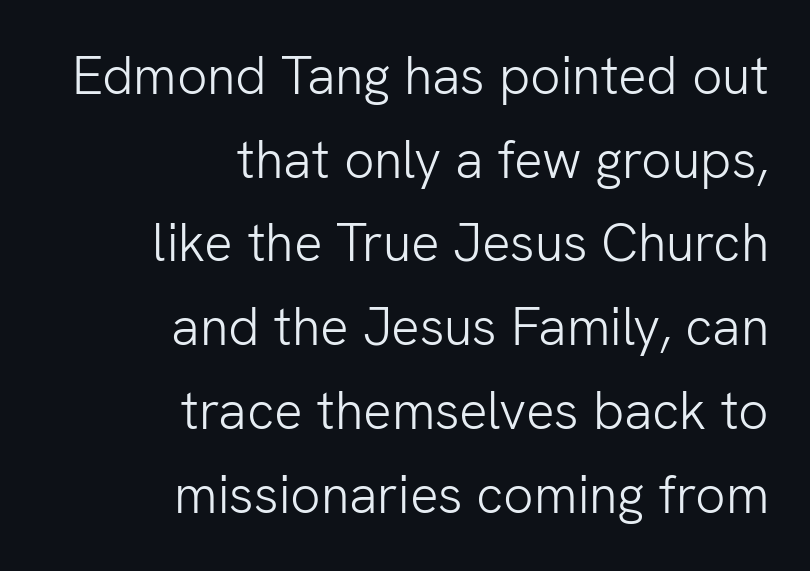
{"serif": "no", "italic": "no", "bold": "no", "weight": "light", "width": "normal", "stroke_contrast": "low", "x_height": "medium", "monospaced": "no", "underline": "no", "align": "right", "line_spacing": "normal", "line_spacing_ratio": 1.58, "letter_spacing": "normal", "letter_spacing_em": 0.0, "glyph_px": 53}
